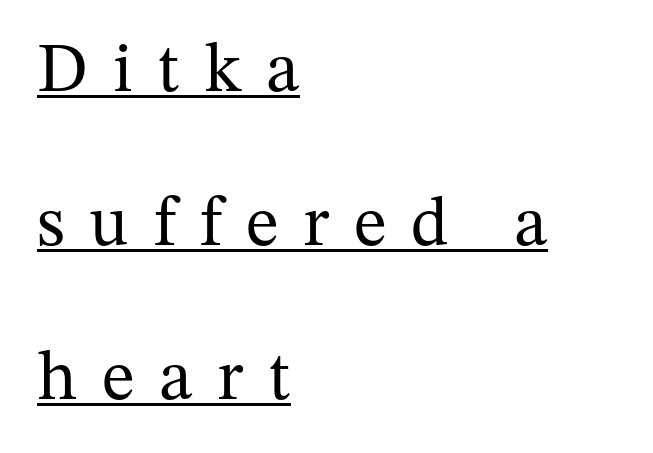
Q: Is the text bold? A: No.
Q: Is the text italic (slanted)? A: No, it is upright.
Q: Is the typeface a serif or a sans-serif typeface? A: Serif.
Q: Is the text underlined? A: Yes.
Q: How is the paragraph aligned? A: Left-aligned.
Q: Is the spacing between letters normal or unusually wide? A: Unusually wide.
Q: Is the spacing between lines tight, normal or loose? A: Loose.
Q: Width (condensed, normal, or wide)? A: Normal.
Q: Stroke contrast? A: Medium.
Q: x-height? A: Medium.
Q: Monospaced? A: No.
